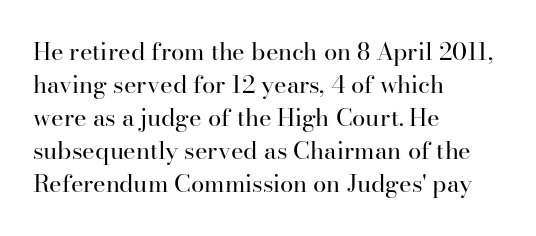
Q: Is the text bold? A: No.
Q: Is the text italic (slanted)? A: No, it is upright.
Q: Is the text underlined? A: No.
Q: How is the paragraph aligned? A: Left-aligned.
Q: Is the spacing between letters normal or unusually wide? A: Normal.
Q: Is the spacing between lines tight, normal or loose? A: Normal.
